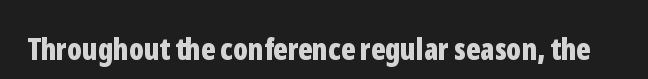
Q: Is the text bold? A: Yes.
Q: Is the text italic (slanted)? A: No, it is upright.
Q: Is the typeface a serif or a sans-serif typeface? A: Sans-serif.
Q: Is the text underlined? A: No.
Q: Is the spacing between letters normal or unusually wide? A: Normal.
Q: Width (condensed, normal, or wide)? A: Condensed.
Q: Stroke contrast? A: Low.
Q: x-height? A: Medium.
Q: Monospaced? A: No.
